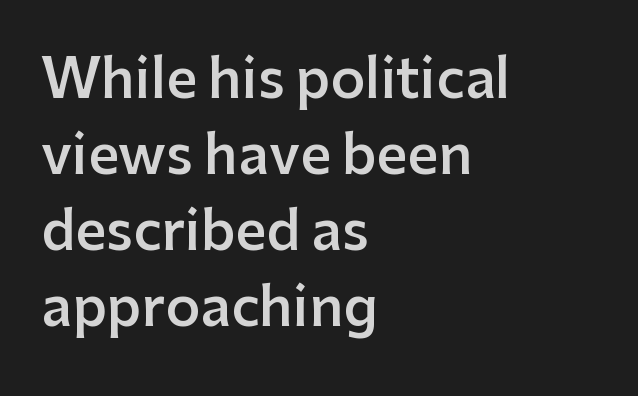
This sample is left-justified, so line endings fall wherever the words run out. How would I describe the line gaps? Plain and ordinary. Tall strokes in this sample are plumb rather than angled. The letters advance in unequal steps, a hallmark of proportional type.
